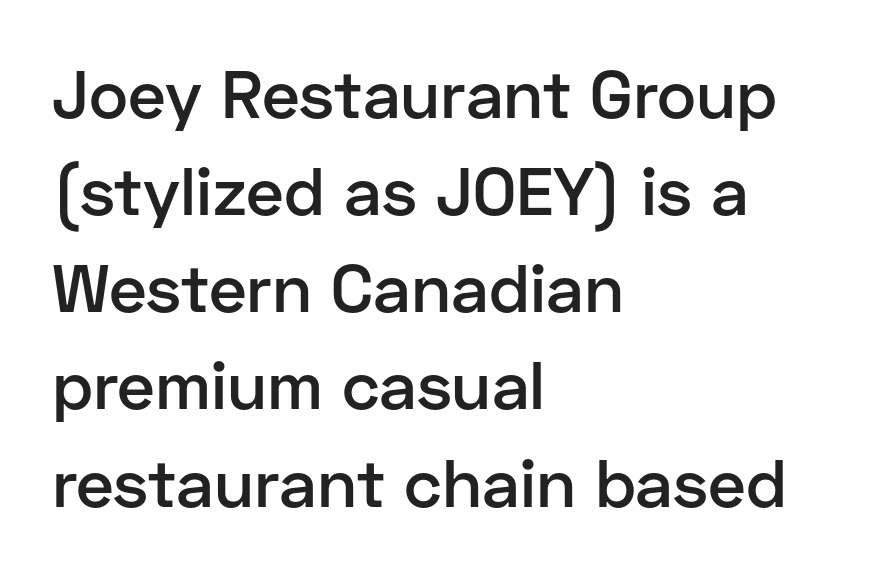
Q: Is the text bold? A: Semi-bold.
Q: Is the text italic (slanted)? A: No, it is upright.
Q: Is the typeface a serif or a sans-serif typeface? A: Sans-serif.
Q: Is the text underlined? A: No.
Q: How is the paragraph aligned? A: Left-aligned.
Q: Is the spacing between letters normal or unusually wide? A: Normal.
Q: Is the spacing between lines tight, normal or loose? A: Normal.
Q: Width (condensed, normal, or wide)? A: Normal.
Q: Stroke contrast? A: Low.
Q: x-height? A: Medium.
Q: Monospaced? A: No.
